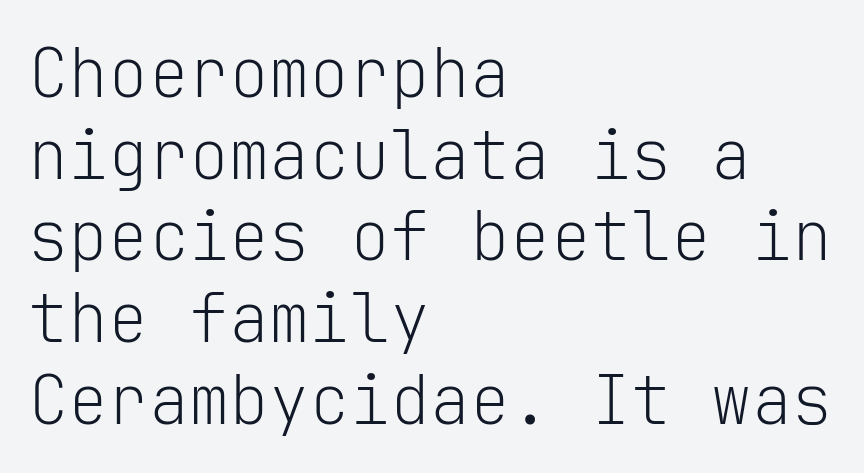
Line starts are locked; line ends wander. The letters sit at their default tracking, neither squeezed nor spread. Grotesque or geometric, the face here clearly has no serifs. Is this a fixed-width face? Yes — each glyph sits in an identical cell. Unbolded letterforms with no extra heft. Characters remain perfectly vertical along every line.
